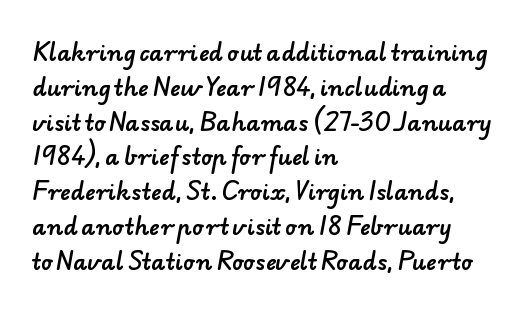
Check under the words: just untouched page. The rendering keeps characters at their native spacing. Successive baselines arrive at the customary interval. The typesetter chose a ragged-right arrangement here.
